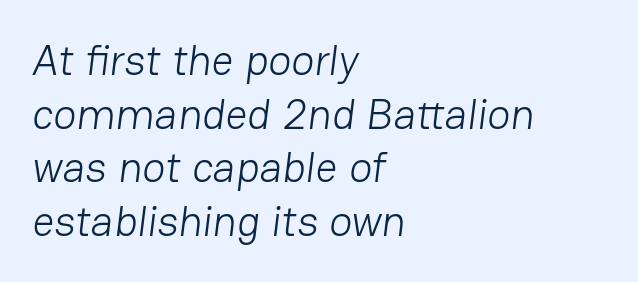
How would I describe the line gaps? Plain and ordinary. Words appear dense and cohesive because spacing is normal. The lines in this sample share a left origin and differ only in where they stop. Caption: face not bold, strokes unweighted. The face used here is proportionally spaced, like ordinary book or web type.
